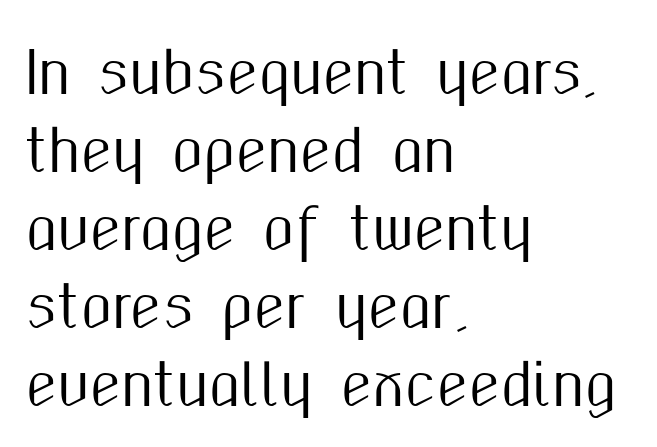
{"serif": "no", "italic": "no", "width": "condensed", "stroke_contrast": "medium", "x_height": "medium", "monospaced": "no", "underline": "no", "align": "left", "line_spacing": "normal", "line_spacing_ratio": 1.37, "letter_spacing": "normal", "letter_spacing_em": 0.0, "glyph_px": 57}
